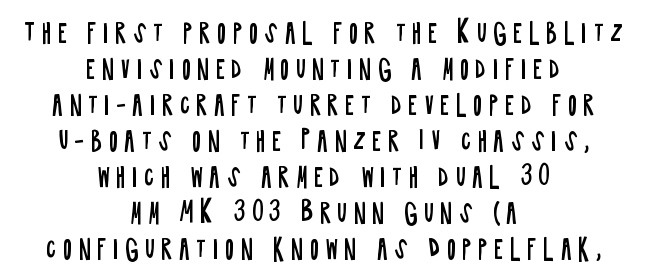
Q: Is the text bold? A: No.
Q: Is the text italic (slanted)? A: No, it is upright.
Q: Is the text underlined? A: No.
Q: How is the paragraph aligned? A: Centered.
Q: Is the spacing between letters normal or unusually wide? A: Unusually wide.
Q: Is the spacing between lines tight, normal or loose? A: Normal.
